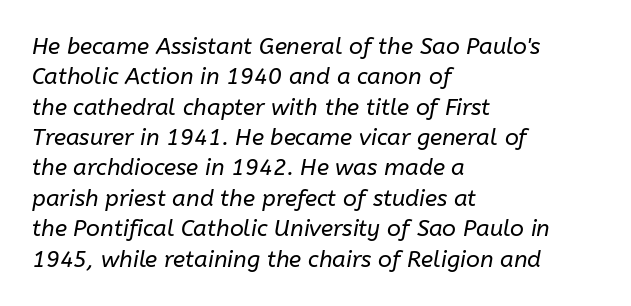
Q: Is the text bold? A: No.
Q: Is the text italic (slanted)? A: Yes, it leans right by about 10 degrees.
Q: Is the text underlined? A: No.
Q: How is the paragraph aligned? A: Left-aligned.
Q: Is the spacing between letters normal or unusually wide? A: Normal.
Q: Is the spacing between lines tight, normal or loose? A: Normal.
